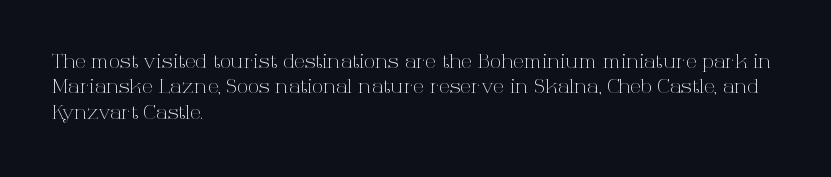
{"italic": "no", "bold": "no", "underline": "no", "align": "left", "line_spacing": "normal", "line_spacing_ratio": 1.27, "letter_spacing": "normal", "letter_spacing_em": 0.0, "glyph_px": 20}
